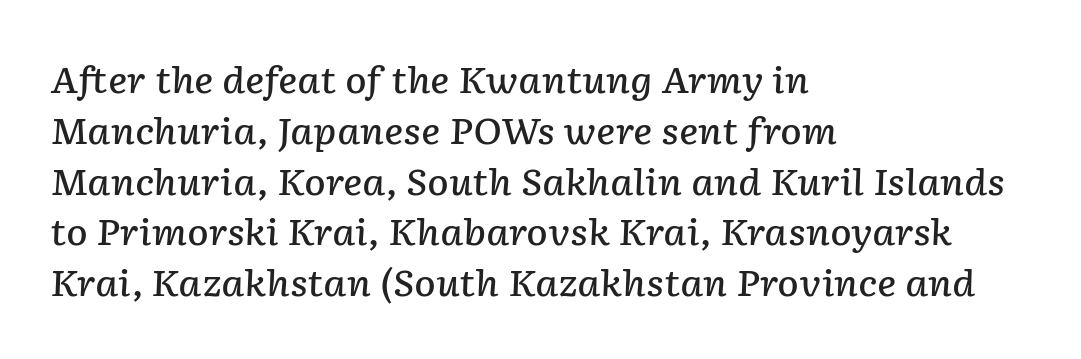
Summary of weight: moderately heavy, a semibold. This sample uses plain, unmodified letter spacing. Rule under the text: the space is simply empty. The passage shown leans; its letterforms are oblique.
